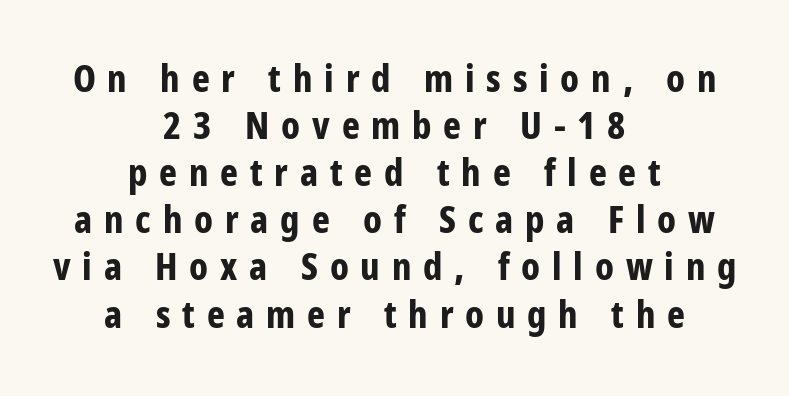
{"serif": "no", "italic": "no", "bold": "yes", "weight": "bold", "width": "condensed", "stroke_contrast": "low", "x_height": "medium", "monospaced": "no", "underline": "no", "align": "center", "line_spacing_ratio": 1.24, "letter_spacing": "wide", "letter_spacing_em": 0.31, "glyph_px": 38}
